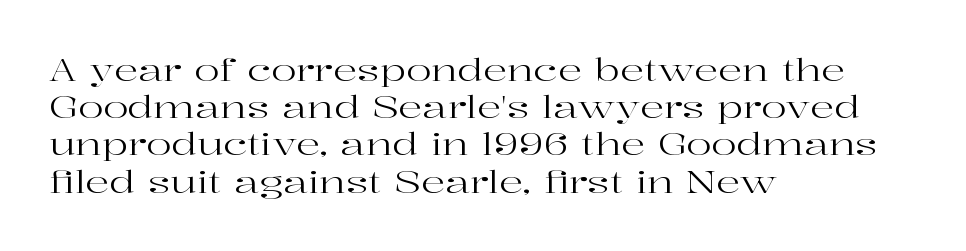
{"serif": "yes", "italic": "no", "bold": "no", "weight": "regular", "width": "wide", "stroke_contrast": "high", "x_height": "medium", "monospaced": "no", "underline": "no", "align": "left", "line_spacing_ratio": 1.24, "letter_spacing": "normal", "letter_spacing_em": 0.0, "glyph_px": 30}
